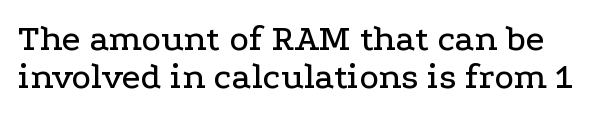
Q: Is the text italic (slanted)? A: No, it is upright.
Q: Is the typeface a serif or a sans-serif typeface? A: Serif.
Q: Is the text underlined? A: No.
Q: Is the spacing between letters normal or unusually wide? A: Normal.
Q: Is the spacing between lines tight, normal or loose? A: Tight.
Q: Width (condensed, normal, or wide)? A: Wide.
Q: Stroke contrast? A: Low.
Q: x-height? A: Medium.
Q: Monospaced? A: No.
